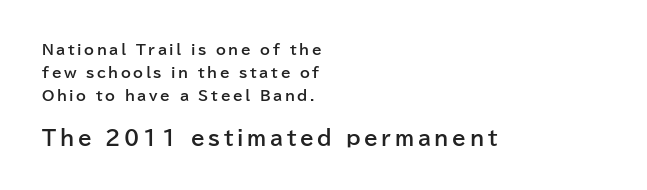
Q: Is the text bold? A: Yes.
Q: Is the text italic (slanted)? A: No, it is upright.
Q: Is the text underlined? A: No.
Q: How is the paragraph aligned? A: Left-aligned.
Q: Is the spacing between lines tight, normal or loose? A: Normal.
Q: Which block of text is set in a larger size, the first (top) or the second (bottom)? A: The second (bottom) one.
